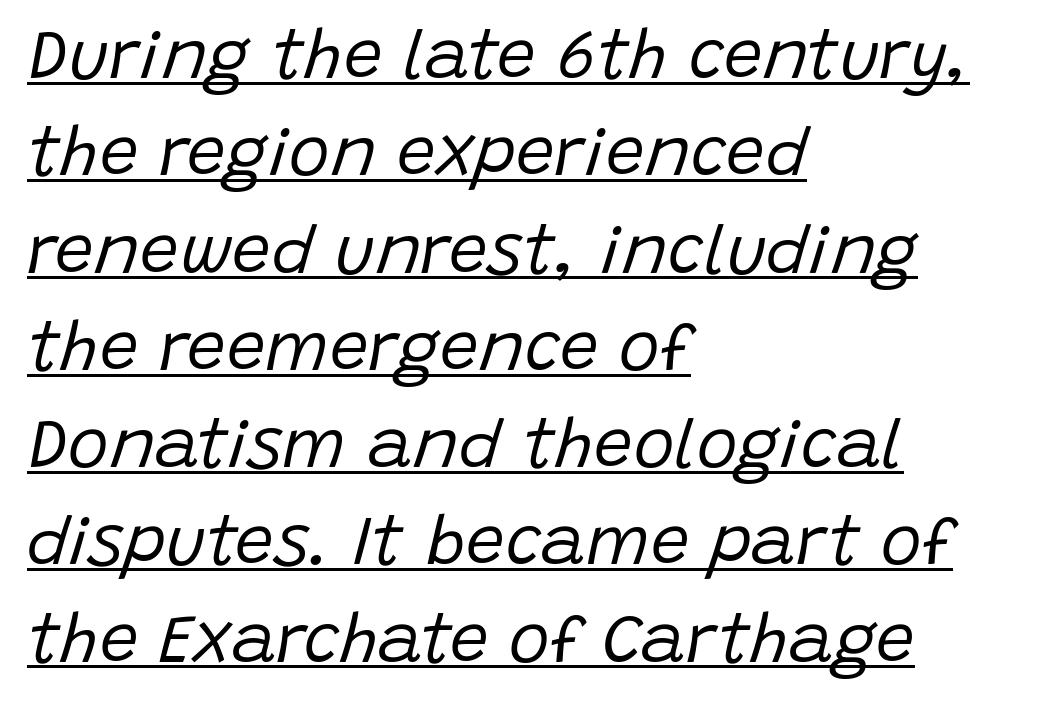
The image shows 69 px regular-weight type, italic (leaning right); set left-aligned, normal line spacing (1.41x), normal letter spacing, underlined; low stroke contrast and a large x-height.
